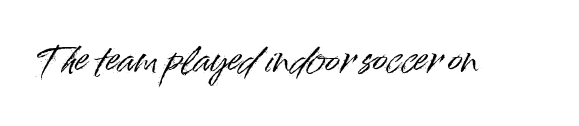
{"serif": "no", "width": "normal", "stroke_contrast": "high", "x_height": "small", "monospaced": "no", "underline": "no", "letter_spacing": "normal", "letter_spacing_em": 0.0, "glyph_px": 34}
